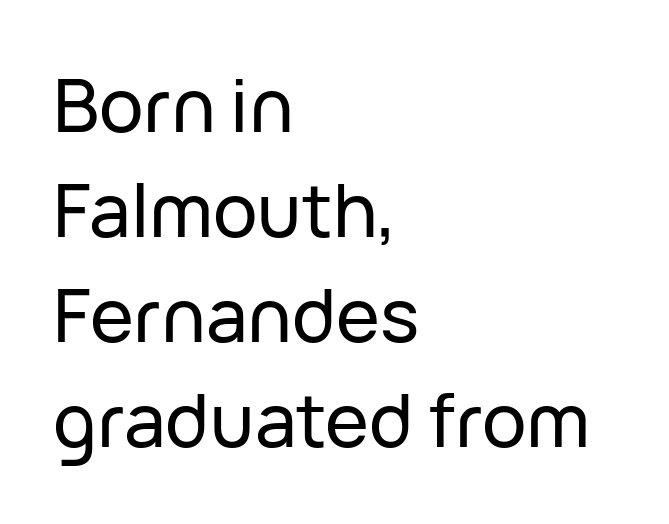
The image shows 74 px sans-serif type, upright; set left-aligned, normal line spacing (1.42x), normal letter spacing, not underlined; low stroke contrast and a medium x-height.
